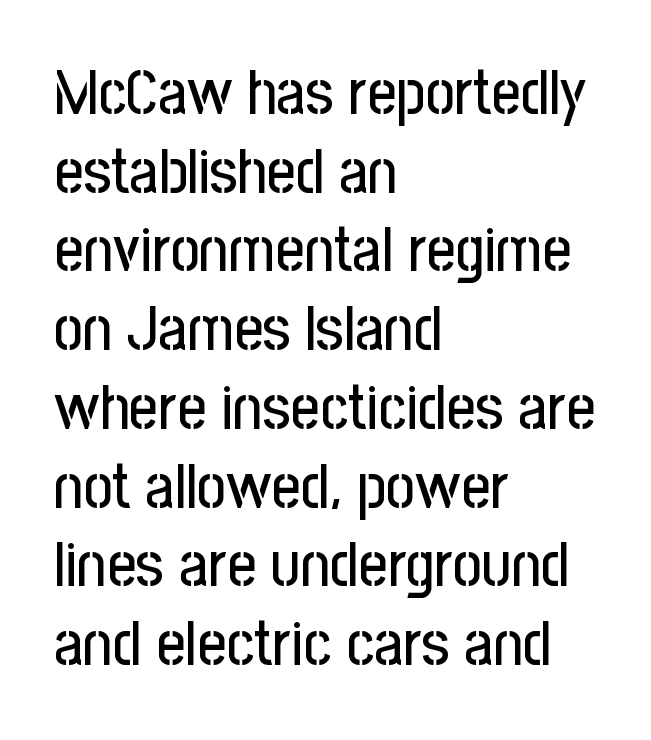
The image shows 63 px condensed sans-serif type, upright; set left-aligned, normal line spacing (1.25x), normal letter spacing, not underlined; low stroke contrast and a medium x-height.
